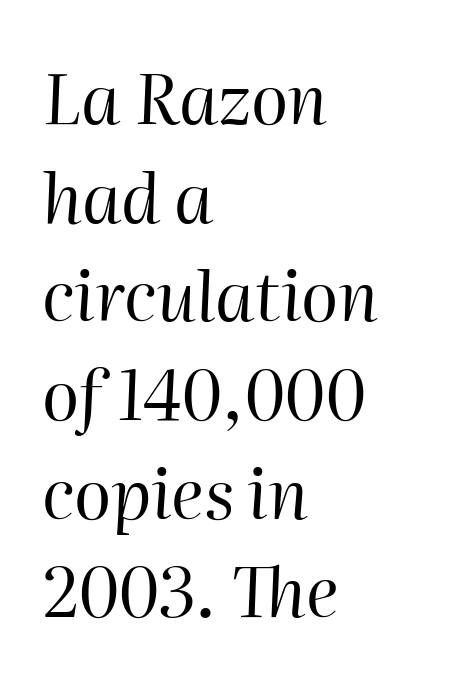
The passage shown stacks its lines at a standard gap. If you drew a line through each stem, it would be angled. Weight: in the light-to-regular range. Caption: multi-line text, flush left, ragged right.
